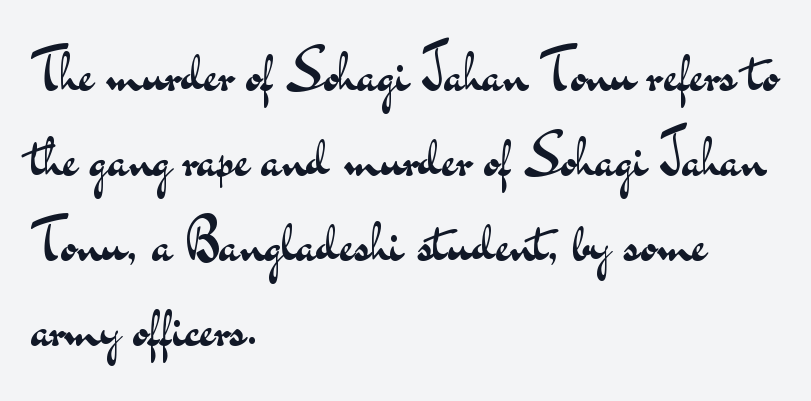
The image shows 56 px regular-weight, wide sans-serif type; set left-aligned, normal line spacing (1.52x), normal letter spacing, not underlined; medium stroke contrast and a small x-height.
